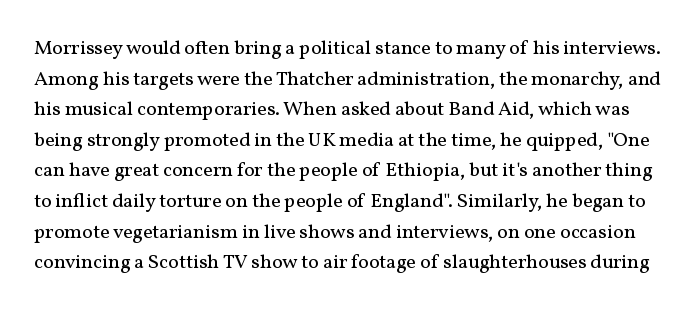
Q: Is the text bold? A: No.
Q: Is the text italic (slanted)? A: No, it is upright.
Q: Is the text underlined? A: No.
Q: Is the spacing between letters normal or unusually wide? A: Normal.
Q: Is the spacing between lines tight, normal or loose? A: Normal.
